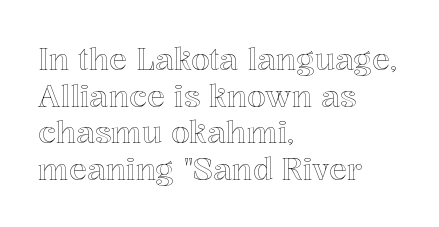
Q: Is the text italic (slanted)? A: No, it is upright.
Q: Is the text underlined? A: No.
Q: How is the paragraph aligned? A: Left-aligned.
Q: Is the spacing between letters normal or unusually wide? A: Normal.
Q: Width (condensed, normal, or wide)? A: Normal.
Q: x-height? A: Medium.
Q: Monospaced? A: No.
